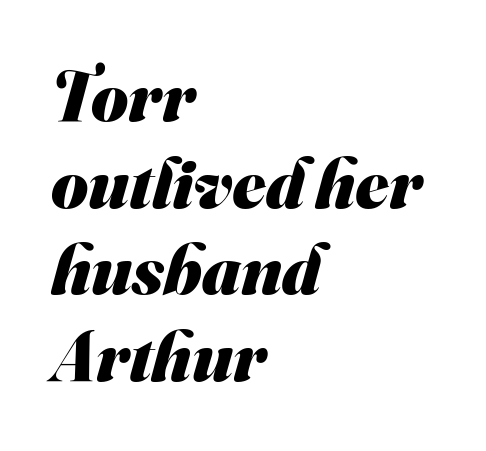
The image shows 71 px heavy sans-serif type; set left-aligned, line spacing 1.22x, normal letter spacing, not underlined; medium stroke contrast and a small x-height.
